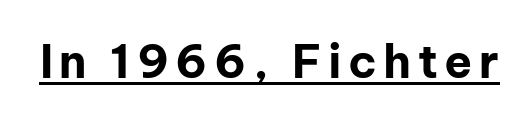
The image shows 46 px bold sans-serif type, upright; set underlined; low stroke contrast and a medium x-height.
